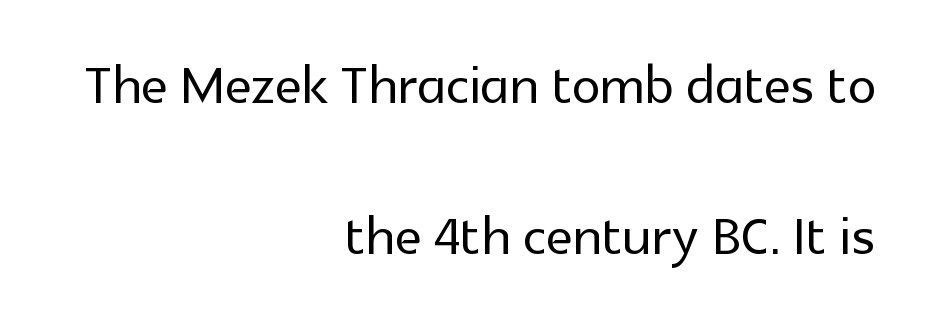
Q: Is the text italic (slanted)? A: No, it is upright.
Q: Is the typeface a serif or a sans-serif typeface? A: Sans-serif.
Q: Is the text underlined? A: No.
Q: How is the paragraph aligned? A: Right-aligned.
Q: Is the spacing between letters normal or unusually wide? A: Normal.
Q: Is the spacing between lines tight, normal or loose? A: Loose.
Q: Width (condensed, normal, or wide)? A: Normal.
Q: x-height? A: Medium.
Q: Monospaced? A: No.
